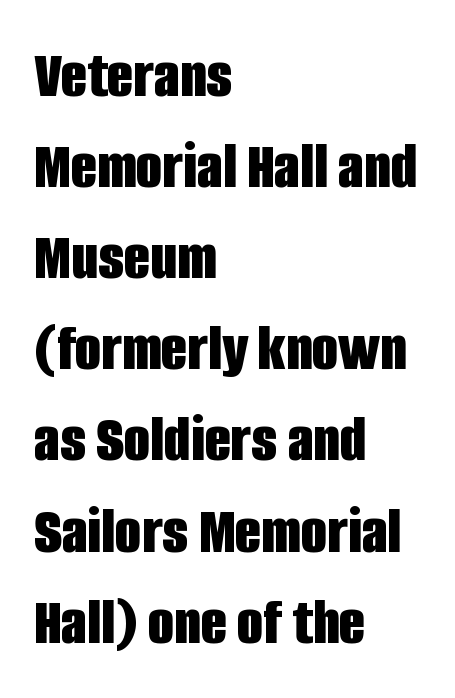
{"serif": "no", "italic": "no", "bold": "yes", "weight": "bold", "width": "condensed", "stroke_contrast": "low", "x_height": "large", "monospaced": "no", "underline": "no", "align": "left", "line_spacing": "normal", "line_spacing_ratio": 1.34, "letter_spacing": "normal", "letter_spacing_em": 0.0, "glyph_px": 68}
